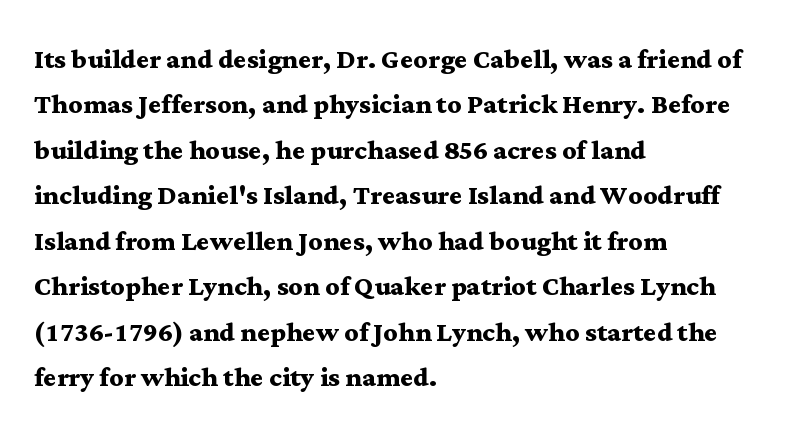
Q: Is the text bold? A: Yes.
Q: Is the text italic (slanted)? A: No, it is upright.
Q: Is the typeface a serif or a sans-serif typeface? A: Serif.
Q: Is the text underlined? A: No.
Q: How is the paragraph aligned? A: Left-aligned.
Q: Is the spacing between letters normal or unusually wide? A: Normal.
Q: Is the spacing between lines tight, normal or loose? A: Normal.
Q: Width (condensed, normal, or wide)? A: Wide.
Q: Stroke contrast? A: Medium.
Q: x-height? A: Medium.
Q: Monospaced? A: No.
